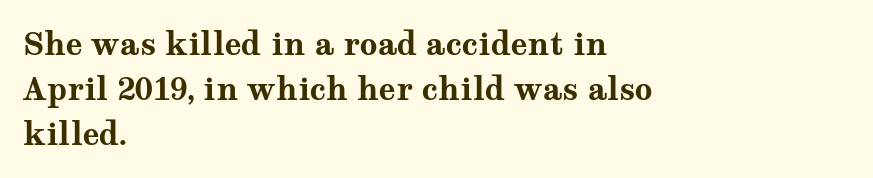
{"serif": "yes", "italic": "no", "bold": "yes", "weight": "bold", "width": "wide", "stroke_contrast": "medium", "x_height": "medium", "monospaced": "no", "underline": "no", "align": "left", "line_spacing": "normal", "line_spacing_ratio": 1.45, "letter_spacing": "normal", "letter_spacing_em": 0.0, "glyph_px": 31}
